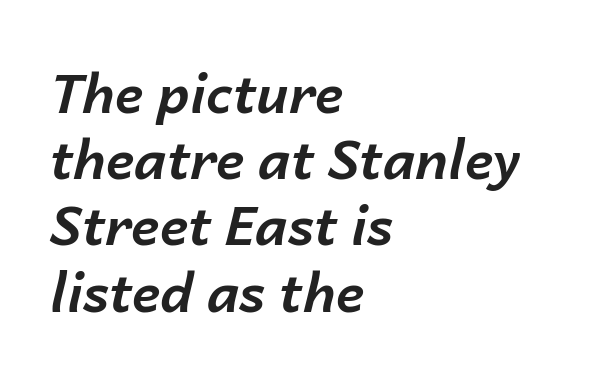
Q: Is the text bold? A: Yes.
Q: Is the text italic (slanted)? A: Yes, it leans right by about 14 degrees.
Q: Is the text underlined? A: No.
Q: How is the paragraph aligned? A: Left-aligned.
Q: Is the spacing between letters normal or unusually wide? A: Normal.
Q: Is the spacing between lines tight, normal or loose? A: Normal.
Q: Width (condensed, normal, or wide)? A: Normal.
Q: Stroke contrast? A: Low.
Q: x-height? A: Medium.
Q: Monospaced? A: No.
